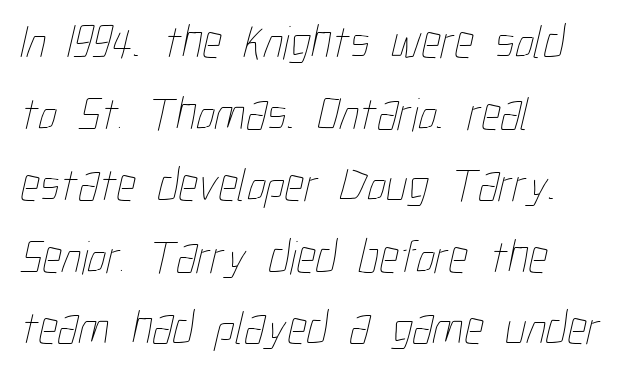
{"bold": "no", "weight": "thin", "width": "condensed", "stroke_contrast": "low", "x_height": "medium", "monospaced": "no", "underline": "no", "align": "left", "line_spacing": "normal", "line_spacing_ratio": 1.49, "letter_spacing": "normal", "letter_spacing_em": 0.0, "glyph_px": 48}
